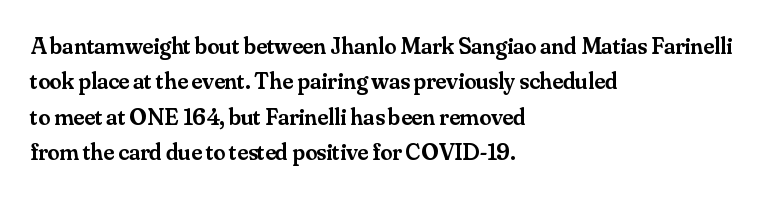
A fair bit of extra ink — the face is semibold, not bold. A roman cut, with each character standing at attention. The ragged edge is on the right, which tells us the setting is flush left. Leading: standard. The area under the type is left untouched.
